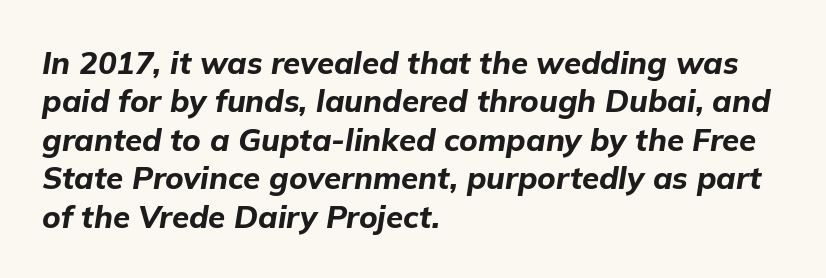
How heavy is the stroke? Heavy — this is a bold. This rendering uses left alignment, leaving the right contour irregular. The baseline area is clear. Spacing verdict: proportional, widths tailored to each character. This sample uses plain, unmodified letter spacing. Is the type slanted? Yes — the strokes lean at a clear angle.
